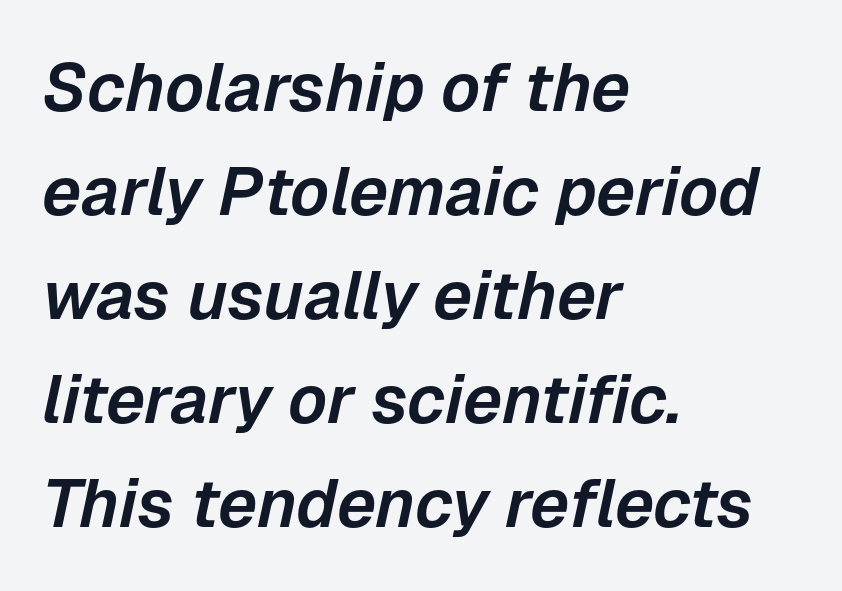
Default kerning and tracking; the words read as compact shapes. One-word summary of the alignment: left. This sample has the flowing, uneven cadence of proportional lettering. Unmarked baselines from the first word to the last.
